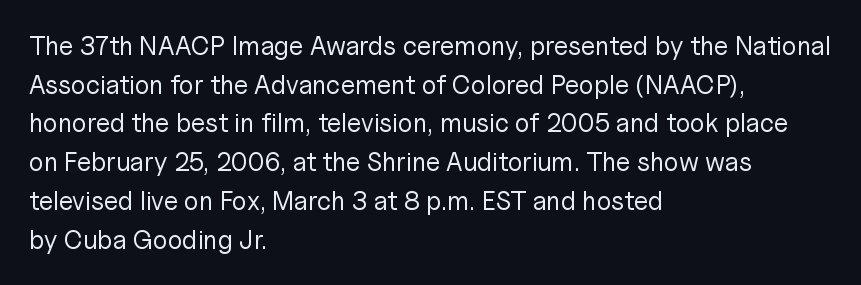
The image shows 26 px text type, upright; set left-aligned, normal line spacing (1.49x), normal letter spacing, not underlined.
